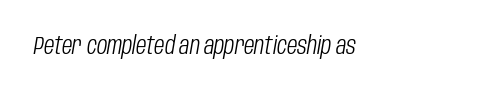
Q: Is the text bold? A: No.
Q: Is the text italic (slanted)? A: Yes, it leans right by about 10 degrees.
Q: Is the text underlined? A: No.
Q: Is the spacing between letters normal or unusually wide? A: Normal.
